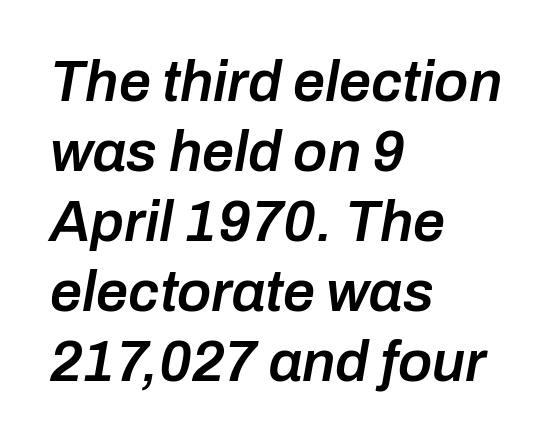
{"italic": "yes", "lean": "right", "slant_degrees": 10, "bold": "semi", "weight": "semibold", "width": "normal", "stroke_contrast": "low", "x_height": "medium", "monospaced": "no", "underline": "no", "align": "left", "line_spacing_ratio": 1.23, "letter_spacing": "normal", "letter_spacing_em": 0.0, "glyph_px": 57}
